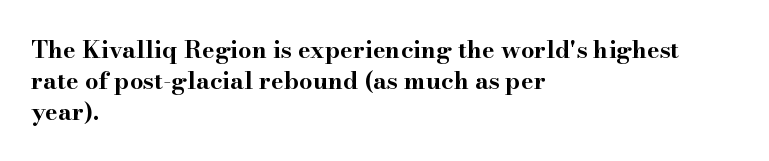
The image shows 24 px bold type, upright; set left-aligned, normal line spacing (1.29x), normal letter spacing, not underlined.
